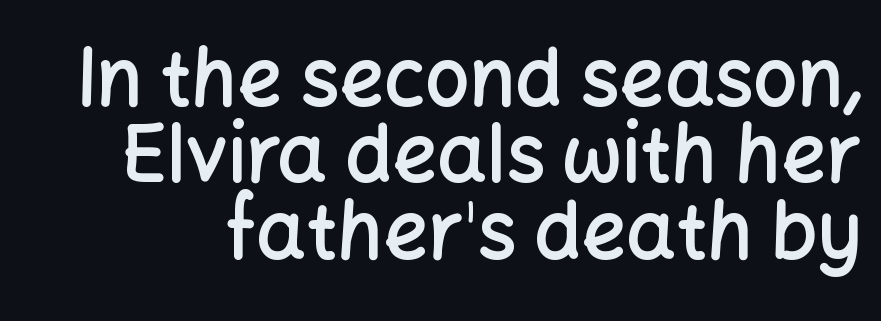
Q: Is the text bold? A: Semi-bold.
Q: Is the text italic (slanted)? A: No, it is upright.
Q: Is the typeface a serif or a sans-serif typeface? A: Sans-serif.
Q: Is the text underlined? A: No.
Q: Is the spacing between letters normal or unusually wide? A: Normal.
Q: Is the spacing between lines tight, normal or loose? A: Tight.
Q: Width (condensed, normal, or wide)? A: Normal.
Q: Stroke contrast? A: Low.
Q: x-height? A: Medium.
Q: Monospaced? A: No.
